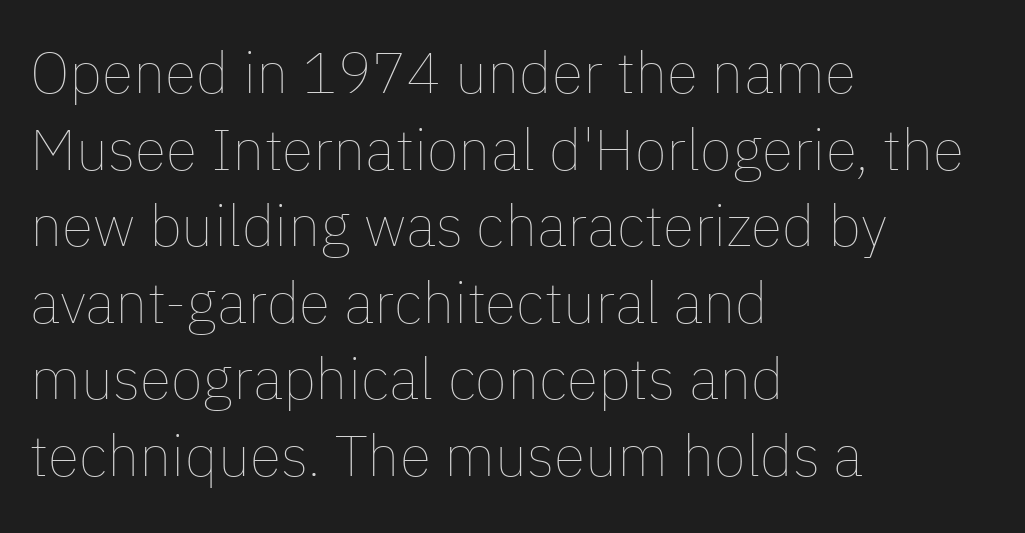
{"italic": "no", "bold": "no", "weight": "thin", "width": "normal", "stroke_contrast": "low", "x_height": "medium", "monospaced": "no", "underline": "no", "align": "left", "line_spacing": "normal", "line_spacing_ratio": 1.32, "letter_spacing": "normal", "letter_spacing_em": 0.0, "glyph_px": 58}
